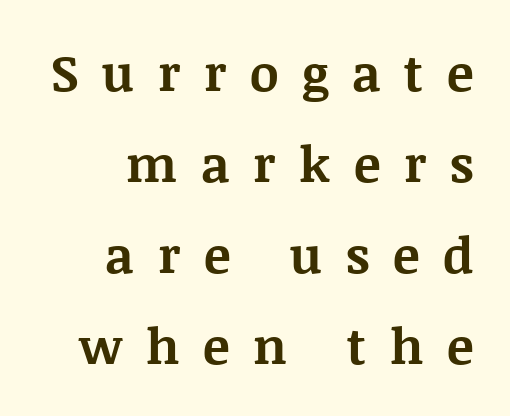
The zone under the glyphs is completely vacant. Observe the wide spacing: letters keep a clear distance from each other. The typesetting leans heavy: a genuine bold. Leftover space on each line is placed entirely before the opening word. The face used here is proportionally spaced, like ordinary book or web type. Typographically, this falls in the serif category.
